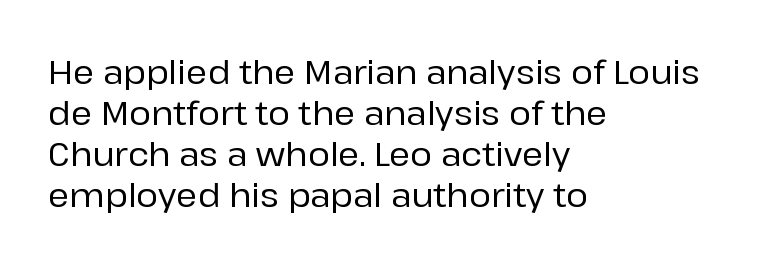
The glyphs in this specimen are sans serif. A typesetter would call this proportional, since set widths differ per character. Every character sits straight up, as roman type does. A student would call this left alignment; a typographer would say flush left, rag right.
